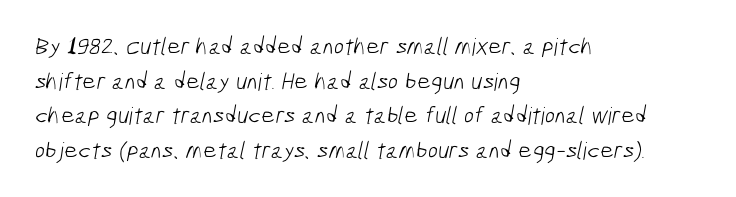
{"bold": "no", "underline": "no", "align": "left", "line_spacing": "normal", "line_spacing_ratio": 1.44, "letter_spacing": "normal", "letter_spacing_em": 0.0, "glyph_px": 24}
